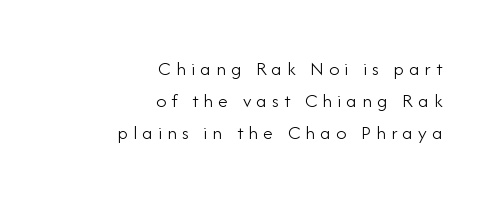
In CSS terms this would be text-align: right. Students, note that the glyphs here are deliberately spaced far apart. The foot of each line stays bare and open. Letters have the restrained weight of plain body copy at most.
